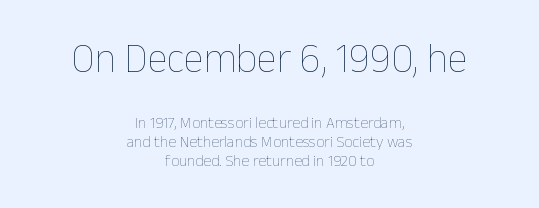
The image shows 41 px thin type, upright; set centered, line spacing 1.18x, normal letter spacing, not underlined; the first (top) block is 2.56x larger; low stroke contrast and a medium x-height.
